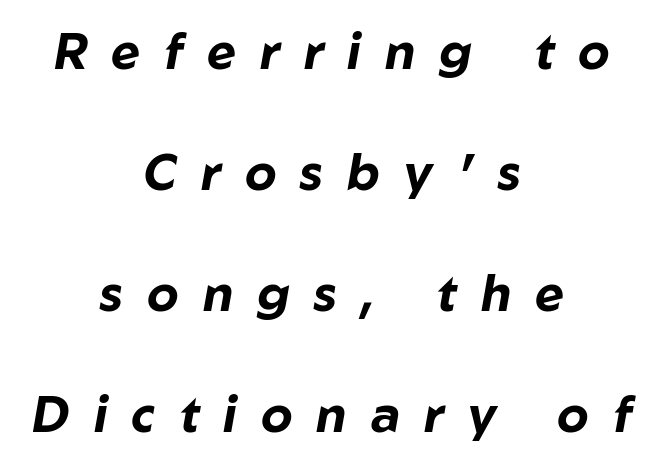
The image shows 50 px bold type, italic (leaning right); set centered, loose line spacing (2.42x), unusually wide letter spacing (+0.48 em), not underlined; low stroke contrast and a medium x-height.
